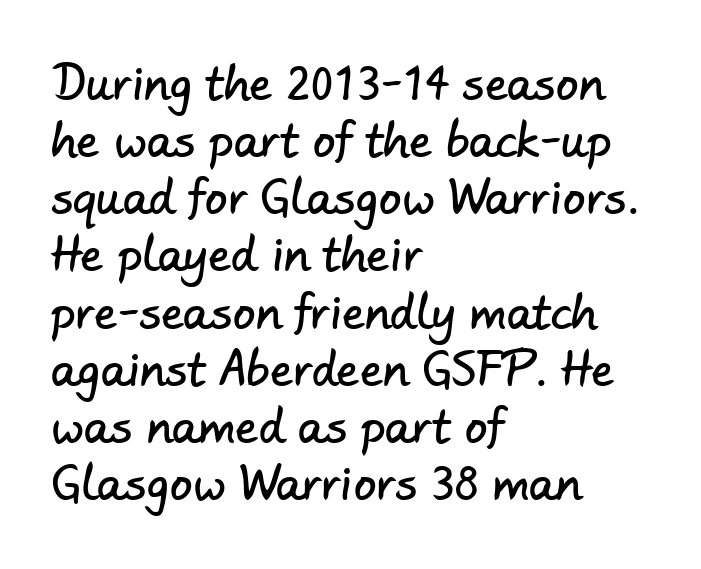
{"serif": "no", "width": "normal", "stroke_contrast": "low", "x_height": "small", "monospaced": "no", "underline": "no", "align": "left", "line_spacing": "normal", "line_spacing_ratio": 1.27, "letter_spacing": "normal", "letter_spacing_em": 0.0, "glyph_px": 45}
